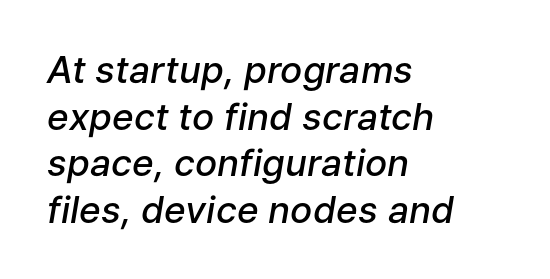
The image shows 37 px semibold type, italic (leaning right); set left-aligned, normal line spacing (1.26x), normal letter spacing, not underlined; low stroke contrast and a medium x-height.
